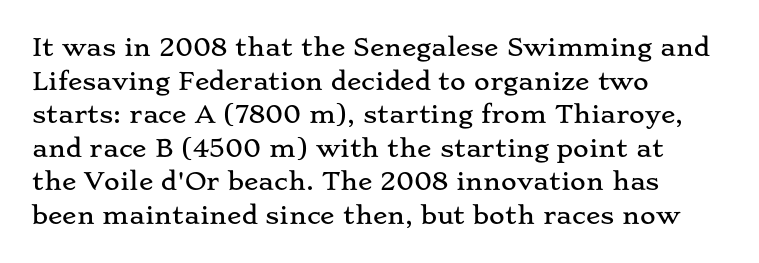
The image shows 24 px text type, upright; set left-aligned, normal line spacing (1.4x), normal letter spacing, not underlined.
